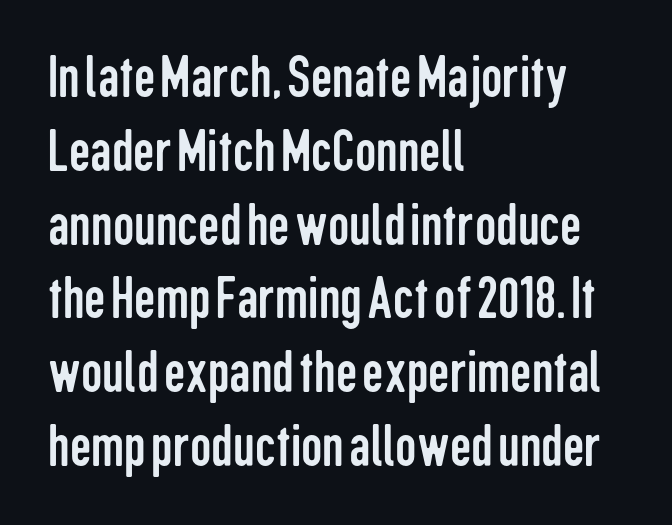
The typesetter chose a ragged-right arrangement here. This sample uses a sans-serif face. Decoration check: the copy has no underline. The lettering stays uniformly vertical, giving the passage a roman look.
